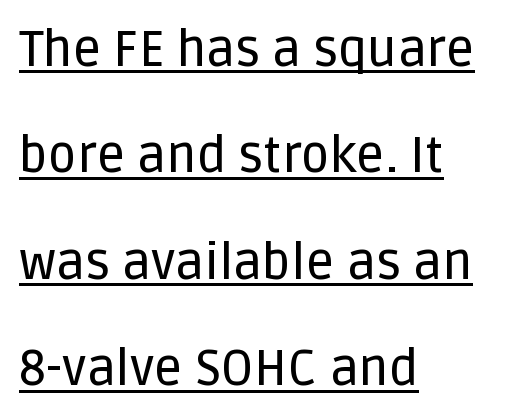
Visually the block forms a straight wall on the left and a jagged coastline on the right. The passage shown is typeset with a sans-serif family. Glyph-to-glyph distance matches everyday printed text. The axis of the letterforms is exactly vertical. Do the characters align in a grid? No, the font is proportional.
